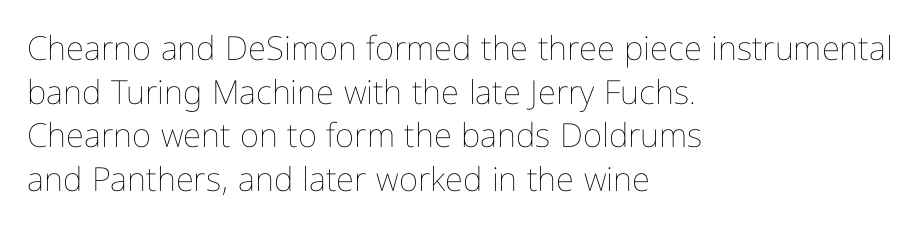
The image shows 33 px thin, condensed type, upright; set left-aligned, normal line spacing (1.32x), normal letter spacing, not underlined; low stroke contrast and a medium x-height.
